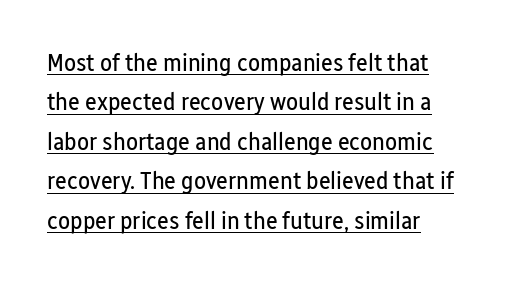
{"italic": "no", "bold": "no", "underline": "yes", "align": "left", "line_spacing": "normal", "line_spacing_ratio": 1.58, "letter_spacing": "normal", "letter_spacing_em": 0.0, "glyph_px": 25}
